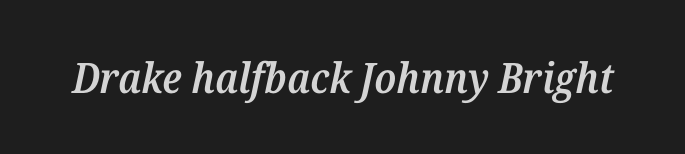
The image shows 42 px semibold serif type, italic (leaning right); set normal letter spacing, not underlined; medium stroke contrast and a medium x-height.
